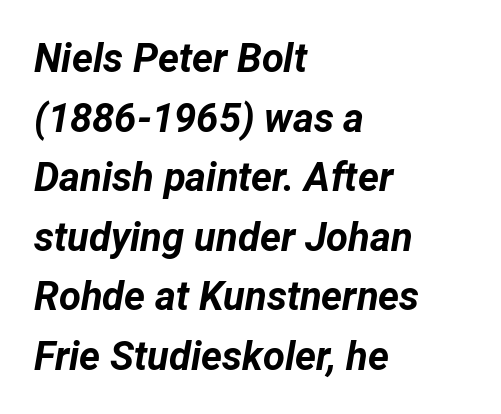
The image shows 40 px bold type, italic (leaning right); set left-aligned, normal line spacing (1.49x), normal letter spacing, not underlined; low stroke contrast and a medium x-height.
